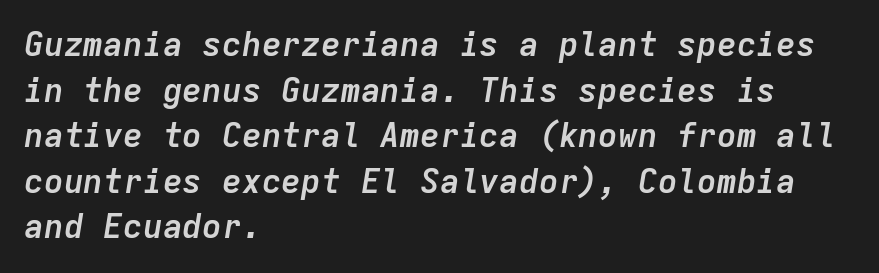
Slanted lettering throughout. Check the space under the baseline: it is left empty. Fixed-width glyphs throughout — classic coding-font behaviour. Weight check: bold — yes, fully.
